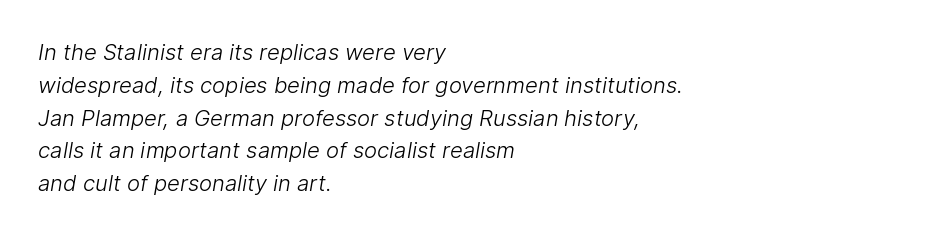
{"bold": "no", "underline": "no", "align": "left", "line_spacing": "normal", "line_spacing_ratio": 1.49, "letter_spacing": "normal", "letter_spacing_em": 0.0, "glyph_px": 22}
